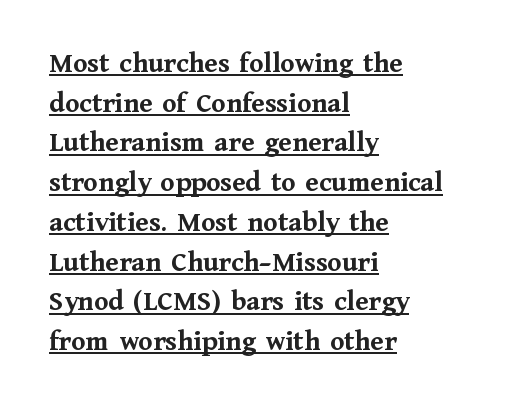
{"serif": "yes", "italic": "no", "bold": "yes", "weight": "semibold", "width": "normal", "stroke_contrast": "medium", "x_height": "medium", "monospaced": "no", "underline": "yes", "align": "left", "line_spacing": "normal", "line_spacing_ratio": 1.37, "letter_spacing": "normal", "letter_spacing_em": 0.0, "glyph_px": 29}
